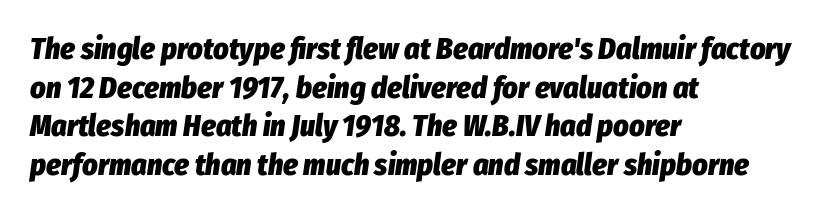
Compared with a centered layout, this one pins lines to the left instead. The lettering tilts uniformly, giving the passage an italic look. These lines are rendered in a variable-pitch font. This sample keeps an unexceptional amount of space between lines. Honestly, the letter spacing is just normal — you wouldn't notice it. Nobody drew a line under any word here.
